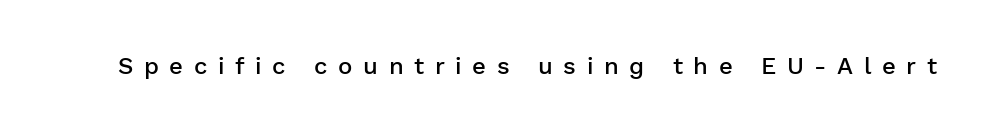
{"italic": "no", "bold": "semi", "underline": "no", "letter_spacing": "wide", "letter_spacing_em": 0.44, "glyph_px": 24}
